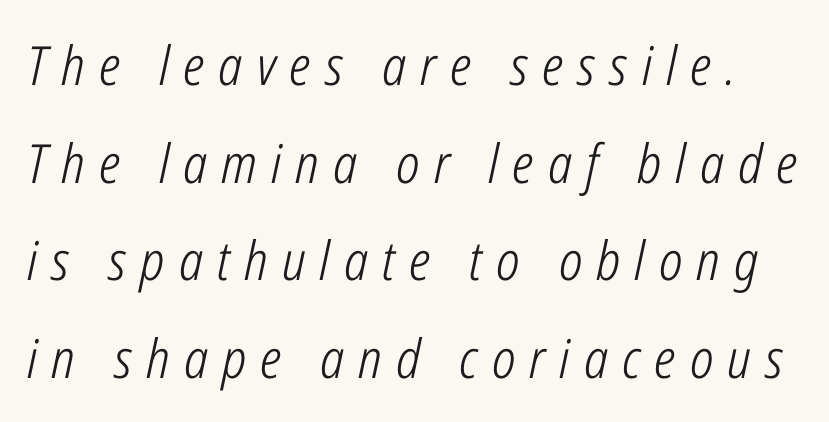
The image shows 54 px light, condensed type, italic (leaning right); set line spacing 1.81x, unusually wide letter spacing (+0.26 em), not underlined; low stroke contrast and a medium x-height.
